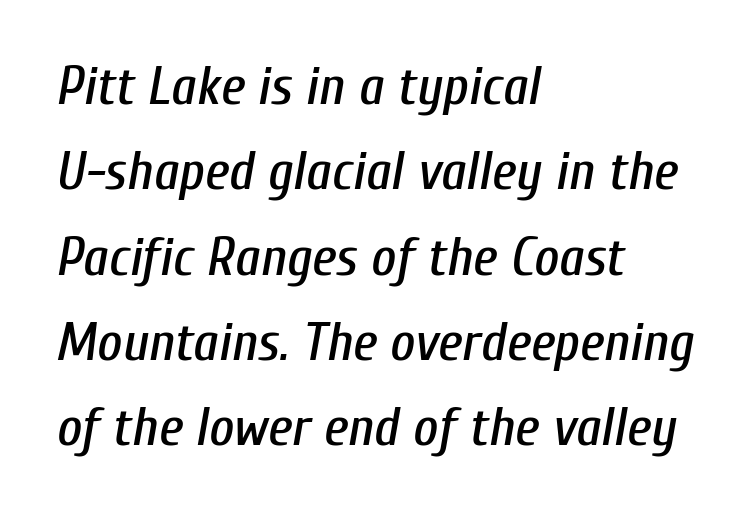
{"italic": "yes", "lean": "right", "slant_degrees": 10, "width": "condensed", "stroke_contrast": "low", "x_height": "medium", "monospaced": "no", "underline": "no", "align": "left", "line_spacing": "normal", "line_spacing_ratio": 1.58, "letter_spacing": "normal", "letter_spacing_em": 0.0, "glyph_px": 54}
